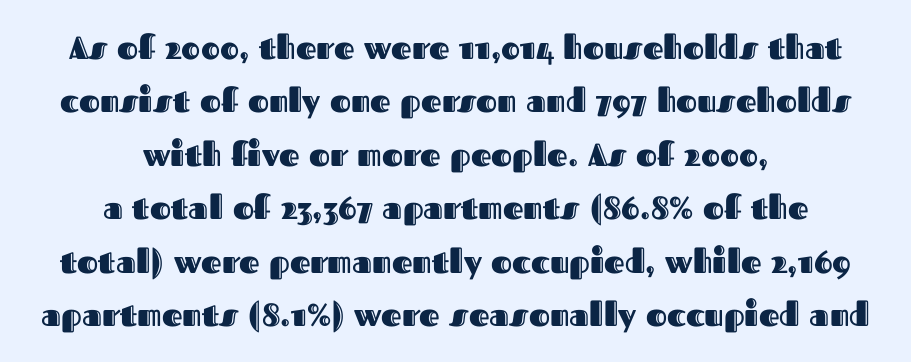
{"italic": "no", "width": "normal", "x_height": "medium", "monospaced": "no", "underline": "no", "align": "center", "line_spacing": "normal", "line_spacing_ratio": 1.67, "letter_spacing": "normal", "letter_spacing_em": 0.0, "glyph_px": 32}
